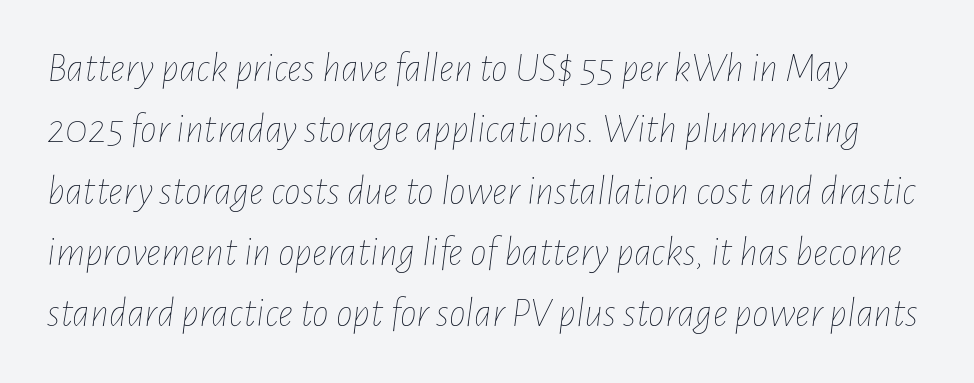
The image shows 42 px thin, condensed type, italic (leaning right); set normal line spacing (1.46x), normal letter spacing, not underlined; low stroke contrast and a medium x-height.
